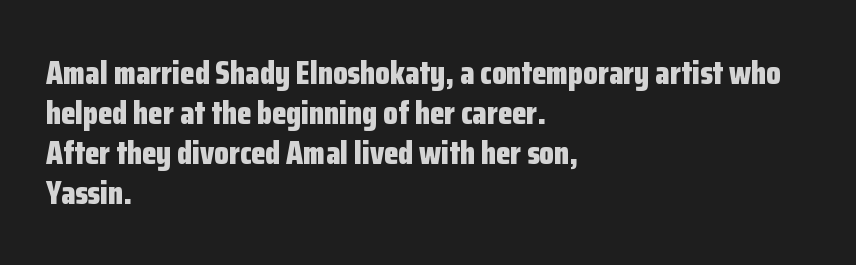
The image shows 33 px bold, condensed sans-serif type, upright; set left-aligned, line spacing 1.21x, normal letter spacing, not underlined; low stroke contrast and a medium x-height.
